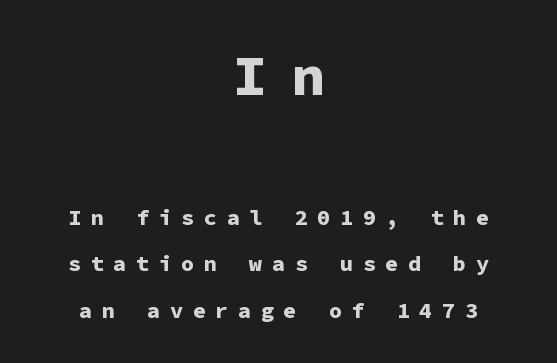
{"serif": "no", "italic": "no", "bold": "yes", "weight": "bold", "width": "normal", "stroke_contrast": "low", "x_height": "medium", "monospaced": "yes", "underline": "no", "align": "center", "line_spacing": "loose", "line_spacing_ratio": 2.12, "letter_spacing": "wide", "letter_spacing_em": 0.43, "larger_block": "first", "size_ratio": 2.55, "glyph_px": 56}
